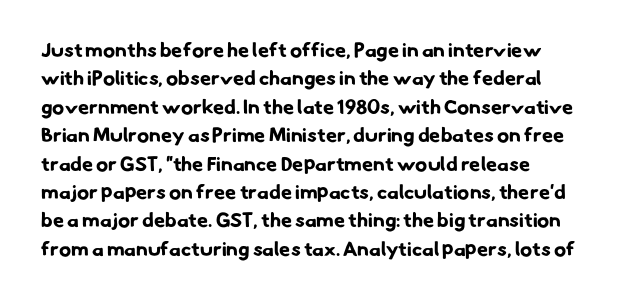
The words here are not underlined. The font is running at its bold setting. This sample keeps an unexceptional amount of space between lines. Does extra space separate the letters? No, they use regular spacing.
